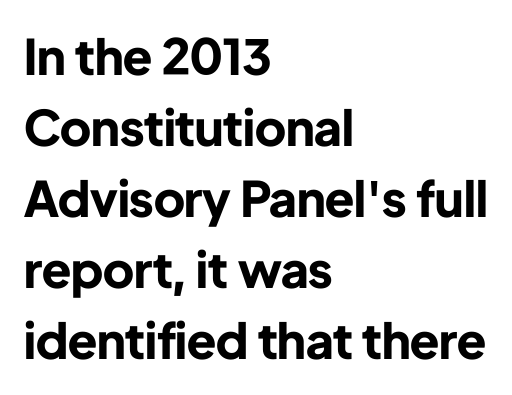
{"serif": "no", "italic": "no", "bold": "yes", "weight": "bold", "width": "normal", "stroke_contrast": "low", "x_height": "medium", "monospaced": "no", "underline": "no", "align": "left", "line_spacing": "normal", "line_spacing_ratio": 1.45, "letter_spacing": "normal", "letter_spacing_em": 0.0, "glyph_px": 49}
